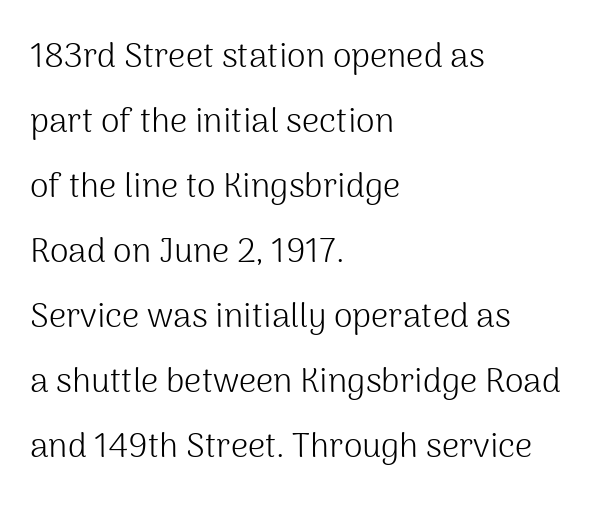
Q: Is the text bold? A: No.
Q: Is the text italic (slanted)? A: No, it is upright.
Q: Is the typeface a serif or a sans-serif typeface? A: Sans-serif.
Q: Is the text underlined? A: No.
Q: How is the paragraph aligned? A: Left-aligned.
Q: Is the spacing between letters normal or unusually wide? A: Normal.
Q: Is the spacing between lines tight, normal or loose? A: Loose.
Q: Width (condensed, normal, or wide)? A: Normal.
Q: Stroke contrast? A: Medium.
Q: x-height? A: Medium.
Q: Monospaced? A: No.
